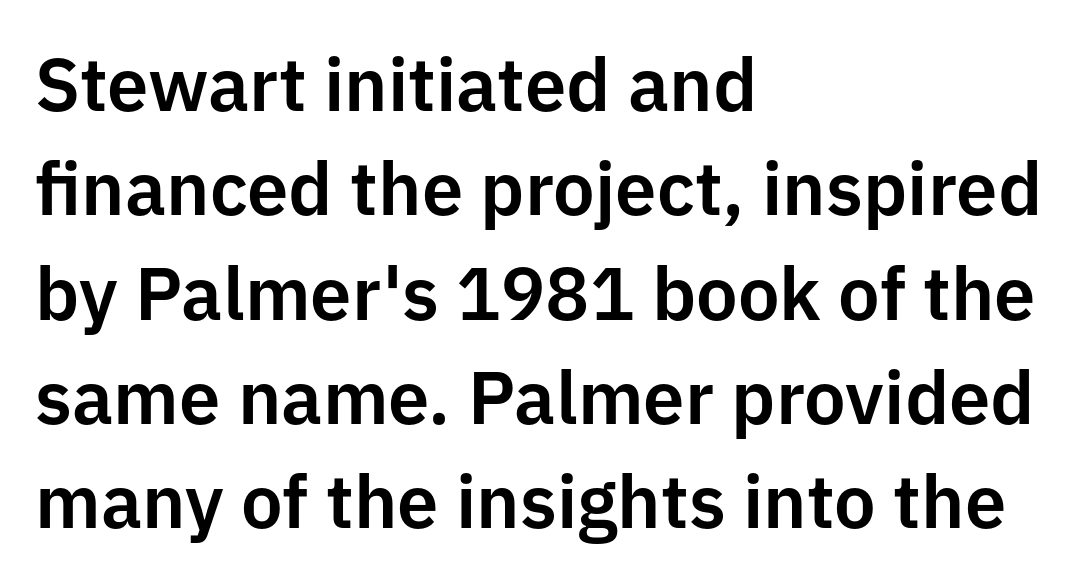
{"serif": "no", "italic": "no", "width": "normal", "stroke_contrast": "low", "x_height": "medium", "monospaced": "no", "underline": "no", "align": "left", "line_spacing": "normal", "line_spacing_ratio": 1.41, "letter_spacing": "normal", "letter_spacing_em": 0.0, "glyph_px": 74}
